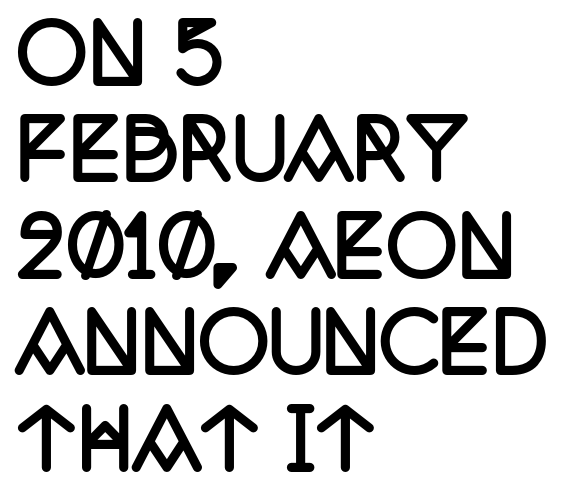
The image shows 79 px semibold, condensed serif type, upright; set left-aligned, line spacing 1.22x, normal letter spacing, not underlined; low stroke contrast and a large x-height.
